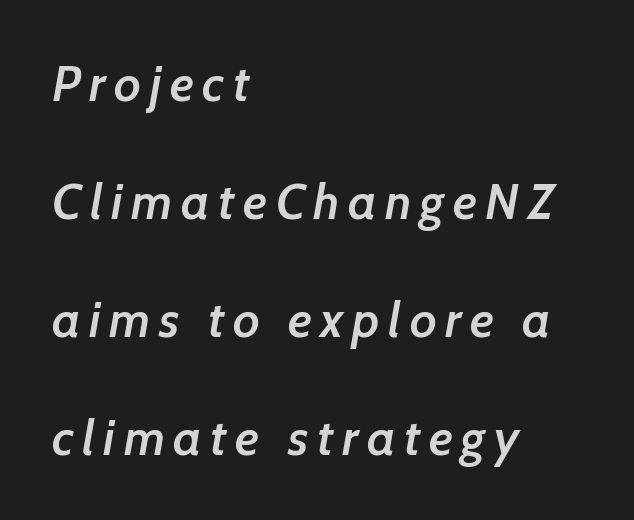
Q: Is the text bold? A: Semi-bold.
Q: Is the typeface a serif or a sans-serif typeface? A: Sans-serif.
Q: Is the text underlined? A: No.
Q: How is the paragraph aligned? A: Left-aligned.
Q: Is the spacing between lines tight, normal or loose? A: Loose.
Q: Width (condensed, normal, or wide)? A: Normal.
Q: Stroke contrast? A: Low.
Q: x-height? A: Medium.
Q: Monospaced? A: No.
